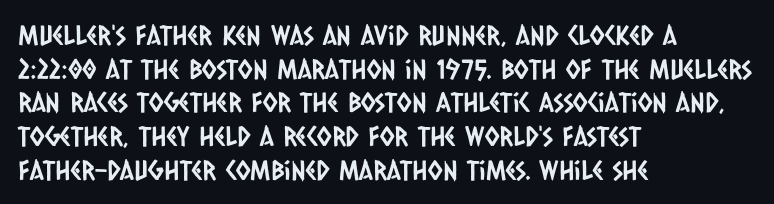
The image shows 27 px text type; set left-aligned, normal line spacing (1.25x), normal letter spacing, not underlined.
